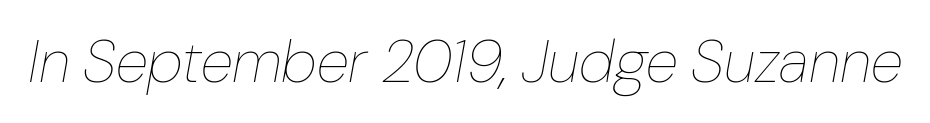
{"italic": "yes", "lean": "right", "slant_degrees": 10, "bold": "no", "weight": "thin", "width": "normal", "stroke_contrast": "low", "x_height": "medium", "monospaced": "no", "underline": "no", "letter_spacing": "normal", "letter_spacing_em": 0.0, "glyph_px": 60}
